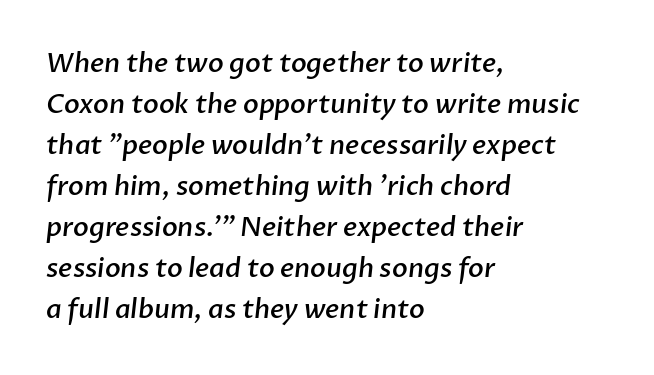
Q: Is the text bold? A: Semi-bold.
Q: Is the text underlined? A: No.
Q: How is the paragraph aligned? A: Left-aligned.
Q: Is the spacing between letters normal or unusually wide? A: Normal.
Q: Is the spacing between lines tight, normal or loose? A: Normal.
